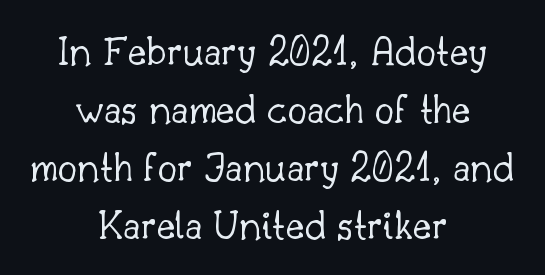
Q: Is the text bold? A: No.
Q: Is the text italic (slanted)? A: No, it is upright.
Q: Is the text underlined? A: No.
Q: How is the paragraph aligned? A: Centered.
Q: Is the spacing between letters normal or unusually wide? A: Normal.
Q: Is the spacing between lines tight, normal or loose? A: Normal.
Q: Width (condensed, normal, or wide)? A: Normal.
Q: Stroke contrast? A: Low.
Q: x-height? A: Small.
Q: Monospaced? A: No.
